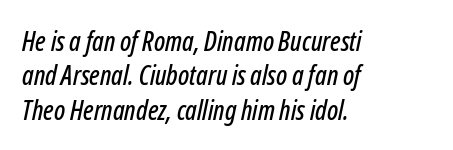
Q: Is the text italic (slanted)? A: Yes, it leans right by about 12 degrees.
Q: Is the text underlined? A: No.
Q: How is the paragraph aligned? A: Left-aligned.
Q: Is the spacing between letters normal or unusually wide? A: Normal.
Q: Is the spacing between lines tight, normal or loose? A: Normal.
